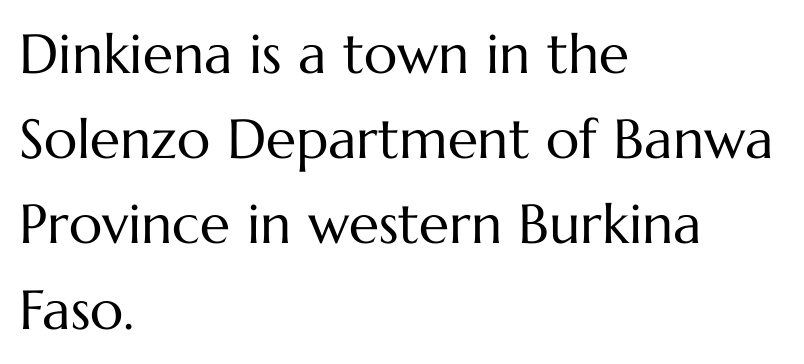
Regular leading. Spacing verdict: proportional, widths tailored to each character. A roman cut, with each character standing at attention. Each row of text sits above clean, open space. Heft: none added — not bold. Compared with a centered layout, this one pins lines to the left instead.
